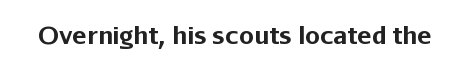
What stands out about the letter spacing? Nothing — it is the standard amount. Upright lettering throughout. Bold? Absolutely — the strokes are thick and heavy. The glyphs are unaccompanied by any horizontal stroke below them.
